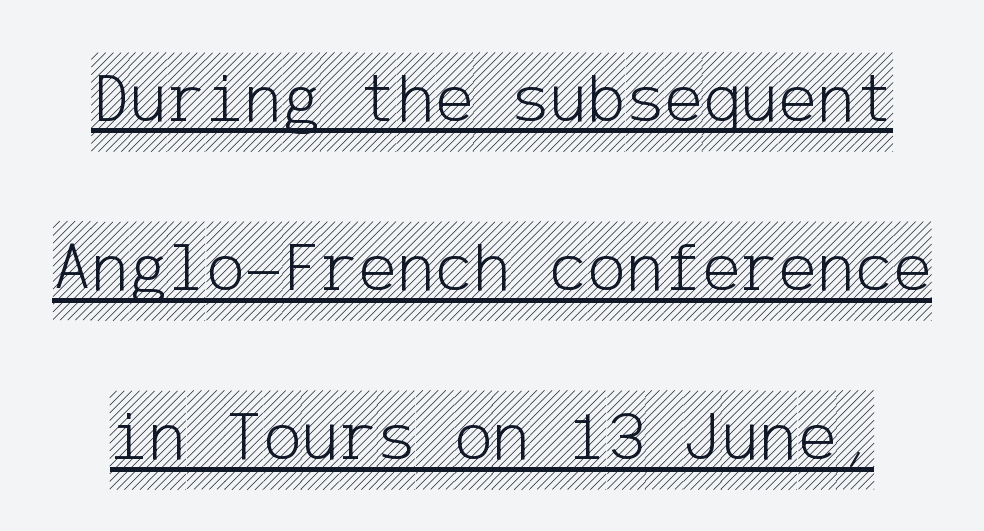
{"italic": "no", "width": "condensed", "x_height": "large", "underline": "yes", "line_spacing": "loose", "line_spacing_ratio": 2.35, "letter_spacing": "normal", "letter_spacing_em": 0.0, "glyph_px": 72}
